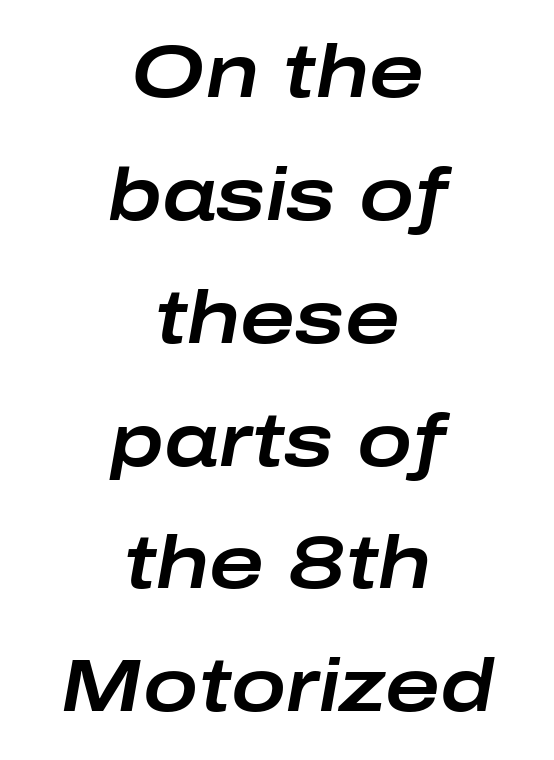
{"italic": "yes", "lean": "right", "slant_degrees": 10, "width": "wide", "stroke_contrast": "low", "x_height": "medium", "monospaced": "no", "underline": "no", "align": "center", "line_spacing": "normal", "line_spacing_ratio": 1.66, "letter_spacing": "normal", "letter_spacing_em": 0.0, "glyph_px": 74}
